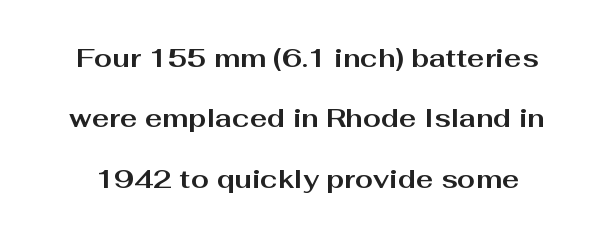
{"italic": "no", "bold": "yes", "underline": "no", "line_spacing": "loose", "line_spacing_ratio": 2.32, "letter_spacing": "normal", "letter_spacing_em": 0.0, "glyph_px": 26}
